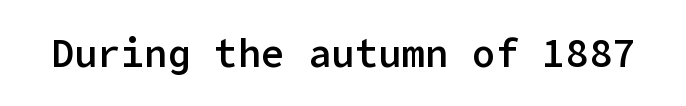
Q: Is the text bold? A: Semi-bold.
Q: Is the text italic (slanted)? A: No, it is upright.
Q: Is the typeface a serif or a sans-serif typeface? A: Sans-serif.
Q: Is the text underlined? A: No.
Q: Is the spacing between letters normal or unusually wide? A: Normal.
Q: Width (condensed, normal, or wide)? A: Normal.
Q: Stroke contrast? A: Low.
Q: x-height? A: Medium.
